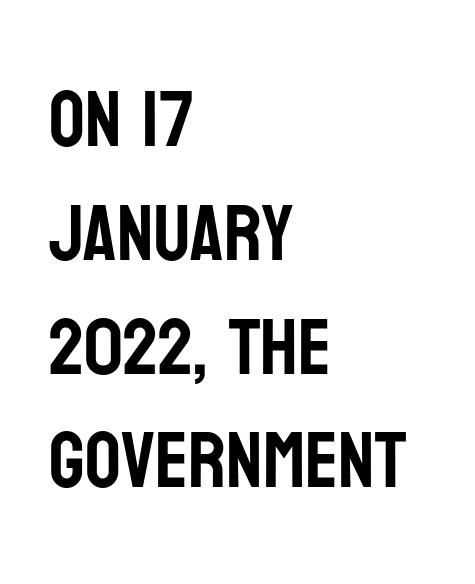
What stands out about the letter spacing? Nothing — it is the standard amount. The strip under each line holds only bare page. Reading down the block, your eye returns to a fixed left position each line. Is this a fixed-width face? No — the glyphs have proportional, varying widths. The letters stand straight up with perfectly vertical stems. A typesetter would label this face a sans.
